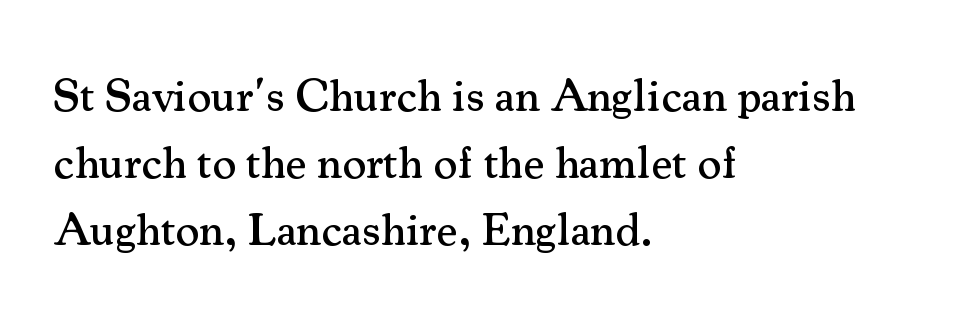
{"serif": "yes", "italic": "no", "width": "normal", "stroke_contrast": "medium", "x_height": "small", "monospaced": "no", "underline": "no", "align": "left", "line_spacing": "normal", "line_spacing_ratio": 1.46, "letter_spacing": "normal", "letter_spacing_em": 0.0, "glyph_px": 46}
